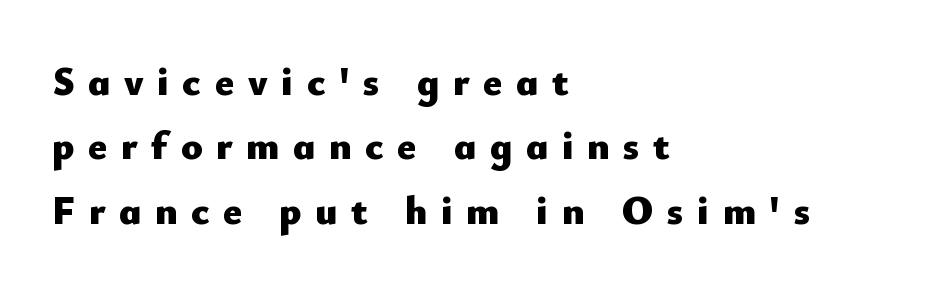
Q: Is the text bold? A: Yes.
Q: Is the text italic (slanted)? A: No, it is upright.
Q: Is the typeface a serif or a sans-serif typeface? A: Sans-serif.
Q: Is the text underlined? A: No.
Q: How is the paragraph aligned? A: Left-aligned.
Q: Is the spacing between letters normal or unusually wide? A: Unusually wide.
Q: Is the spacing between lines tight, normal or loose? A: Normal.
Q: Width (condensed, normal, or wide)? A: Normal.
Q: Stroke contrast? A: Low.
Q: x-height? A: Small.
Q: Monospaced? A: No.
